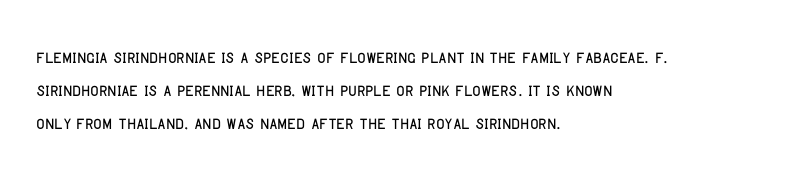
The image shows 23 px text type, upright; set left-aligned, normal line spacing (1.44x), normal letter spacing, not underlined.
